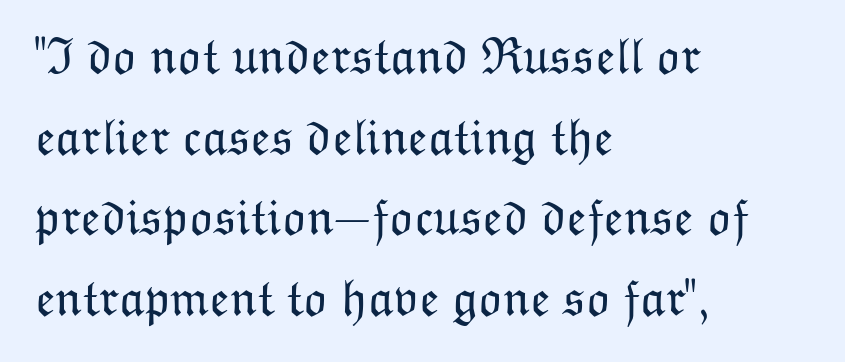
{"italic": "no", "bold": "no", "weight": "light", "width": "normal", "stroke_contrast": "low", "x_height": "medium", "monospaced": "no", "underline": "no", "align": "left", "line_spacing": "normal", "line_spacing_ratio": 1.58, "letter_spacing": "normal", "letter_spacing_em": 0.0, "glyph_px": 51}
